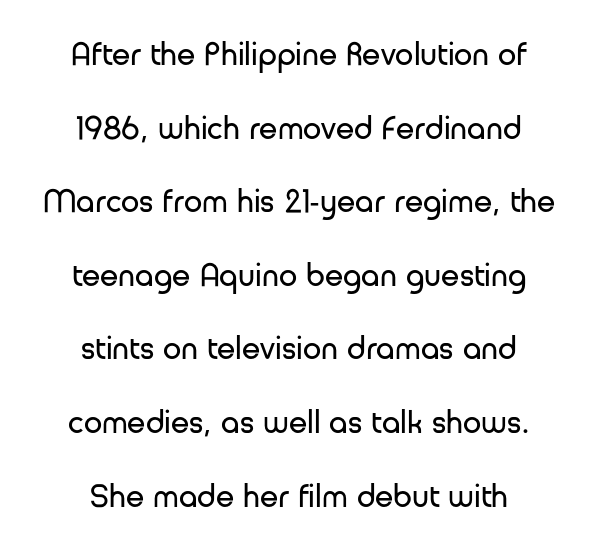
The image shows 33 px regular-weight sans-serif type, upright; set centered, loose line spacing (2.23x), normal letter spacing, not underlined; low stroke contrast and a medium x-height.
